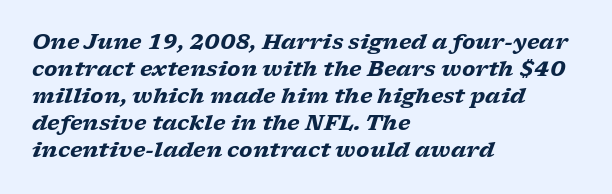
{"italic": "yes", "lean": "right", "slant_degrees": 17, "bold": "yes", "underline": "no", "align": "left", "line_spacing": "normal", "line_spacing_ratio": 1.28, "letter_spacing": "normal", "letter_spacing_em": 0.0, "glyph_px": 21}
